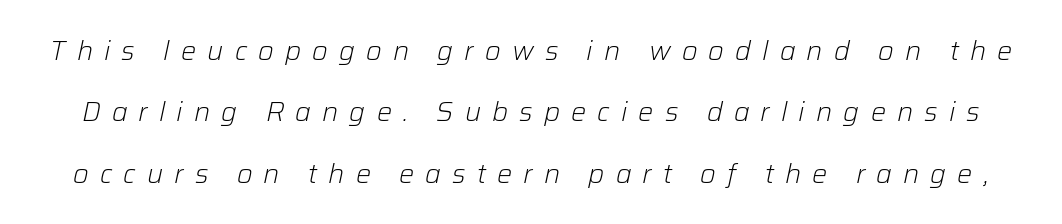
{"italic": "yes", "lean": "right", "slant_degrees": 12, "bold": "no", "underline": "no", "line_spacing": "loose", "line_spacing_ratio": 2.27, "letter_spacing": "wide", "letter_spacing_em": 0.41, "glyph_px": 27}
